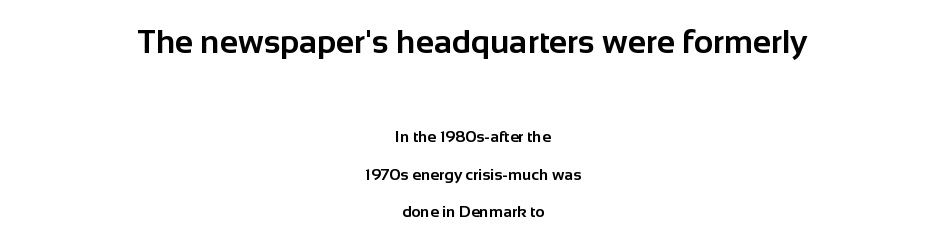
Q: Is the text bold? A: Yes.
Q: Is the text italic (slanted)? A: No, it is upright.
Q: Is the typeface a serif or a sans-serif typeface? A: Sans-serif.
Q: Is the text underlined? A: No.
Q: How is the paragraph aligned? A: Centered.
Q: Is the spacing between letters normal or unusually wide? A: Normal.
Q: Is the spacing between lines tight, normal or loose? A: Loose.
Q: Which block of text is set in a larger size, the first (top) or the second (bottom)? A: The first (top) one.
Q: Width (condensed, normal, or wide)? A: Normal.
Q: Stroke contrast? A: Low.
Q: x-height? A: Medium.
Q: Monospaced? A: No.
